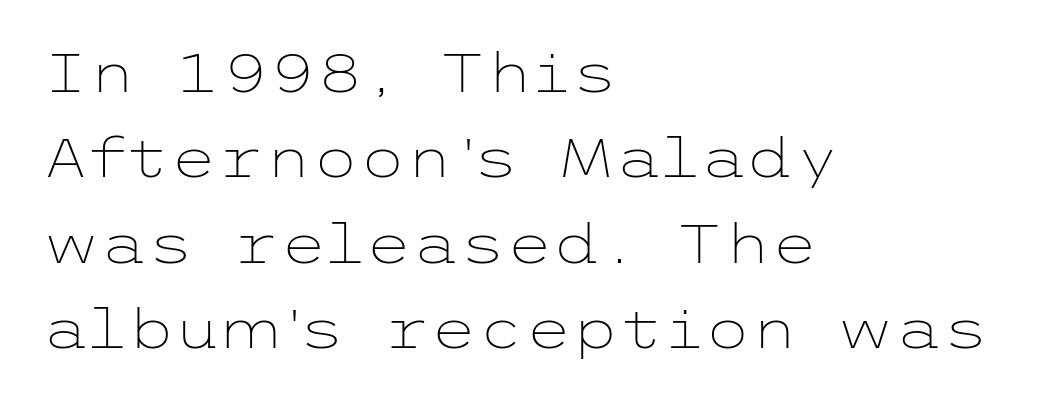
{"serif": "no", "italic": "no", "bold": "no", "weight": "light", "width": "wide", "stroke_contrast": "low", "x_height": "medium", "underline": "no", "align": "left", "line_spacing": "normal", "line_spacing_ratio": 1.58, "letter_spacing": "normal", "letter_spacing_em": 0.0, "glyph_px": 54}
